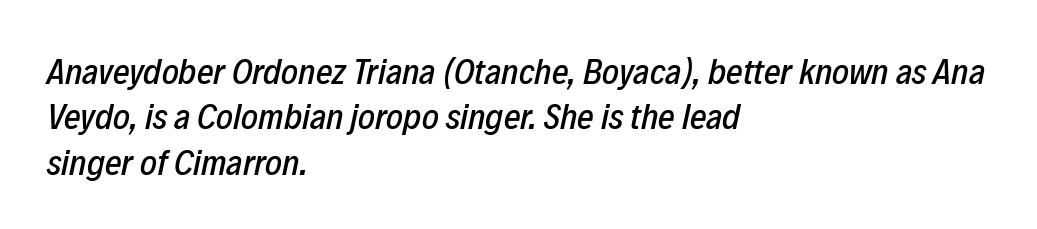
Q: Is the text italic (slanted)? A: Yes, it leans right by about 12 degrees.
Q: Is the text underlined? A: No.
Q: How is the paragraph aligned? A: Left-aligned.
Q: Is the spacing between letters normal or unusually wide? A: Normal.
Q: Is the spacing between lines tight, normal or loose? A: Normal.
Q: Width (condensed, normal, or wide)? A: Condensed.
Q: Stroke contrast? A: Low.
Q: x-height? A: Medium.
Q: Monospaced? A: No.
